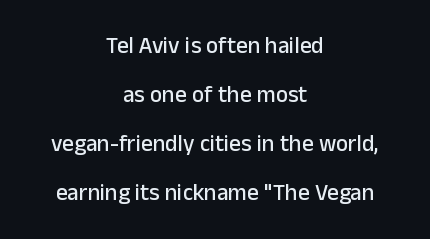
Q: Is the text italic (slanted)? A: No, it is upright.
Q: Is the text underlined? A: No.
Q: How is the paragraph aligned? A: Centered.
Q: Is the spacing between letters normal or unusually wide? A: Normal.
Q: Is the spacing between lines tight, normal or loose? A: Loose.
